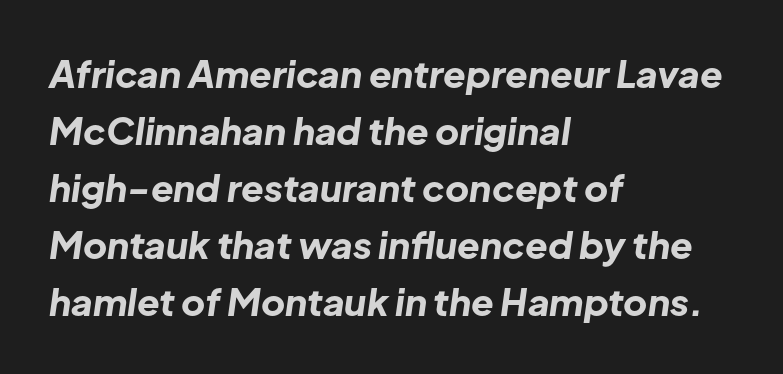
The image shows 37 px bold type, italic (leaning right); set left-aligned, normal line spacing (1.54x), normal letter spacing, not underlined; low stroke contrast and a medium x-height.
